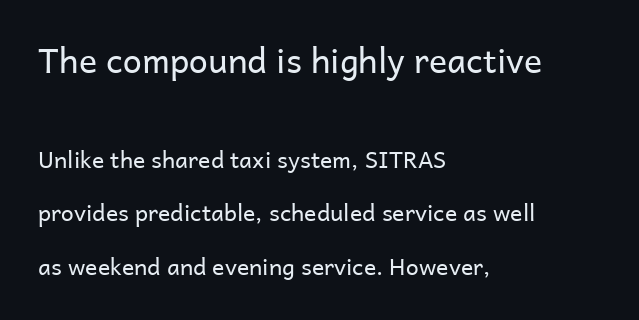
Spacing verdict: proportional, widths tailored to each character. The letters stand upright; this is a roman face. Summary of vertical rhythm: relaxed, with wide interline spacing. The face used here is a sans, in the tradition of grotesques and geometrics. The cut favours lightness, reaching ordinary text weight at its darkest. Just letters on the line, the space beneath them empty.
